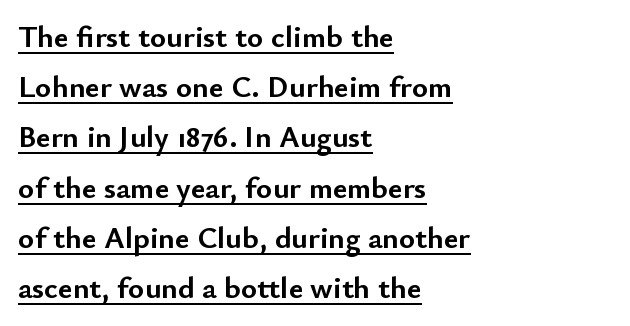
Q: Is the text bold? A: Yes.
Q: Is the text italic (slanted)? A: No, it is upright.
Q: Is the typeface a serif or a sans-serif typeface? A: Sans-serif.
Q: Is the text underlined? A: Yes.
Q: How is the paragraph aligned? A: Left-aligned.
Q: Is the spacing between letters normal or unusually wide? A: Normal.
Q: Is the spacing between lines tight, normal or loose? A: Normal.
Q: Width (condensed, normal, or wide)? A: Normal.
Q: Stroke contrast? A: Low.
Q: x-height? A: Small.
Q: Monospaced? A: No.
